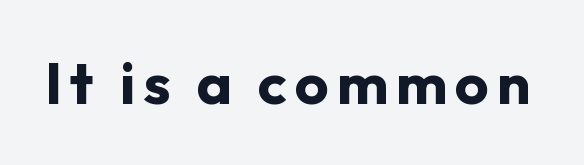
{"serif": "no", "italic": "no", "bold": "yes", "weight": "bold", "width": "normal", "stroke_contrast": "low", "x_height": "medium", "monospaced": "no", "underline": "no", "glyph_px": 59}
